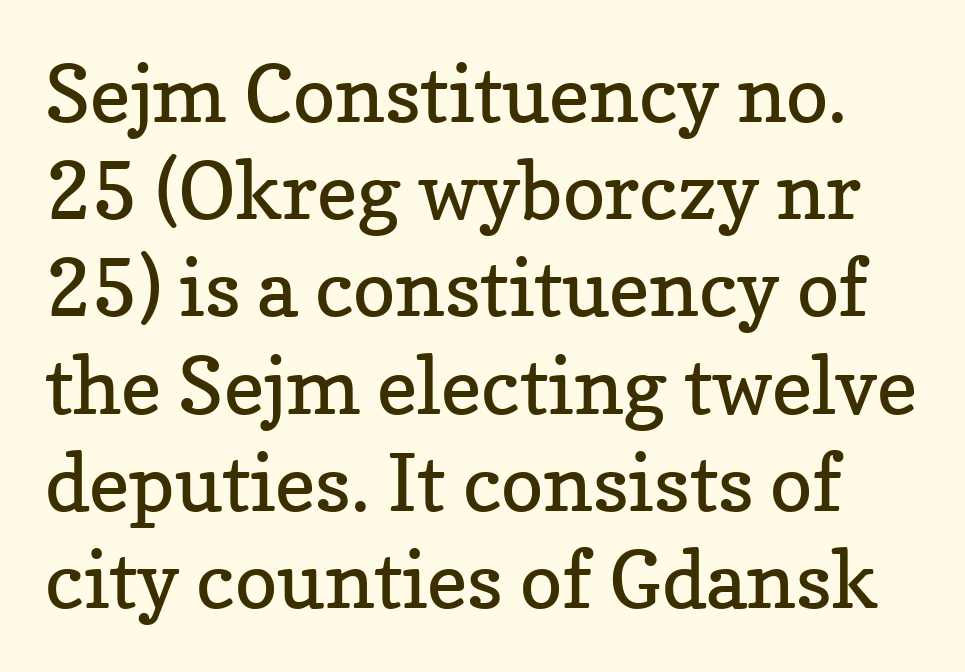
{"serif": "yes", "italic": "no", "bold": "no", "weight": "regular", "width": "normal", "stroke_contrast": "low", "x_height": "medium", "monospaced": "no", "underline": "no", "line_spacing_ratio": 1.23, "letter_spacing": "normal", "letter_spacing_em": 0.0, "glyph_px": 79}
